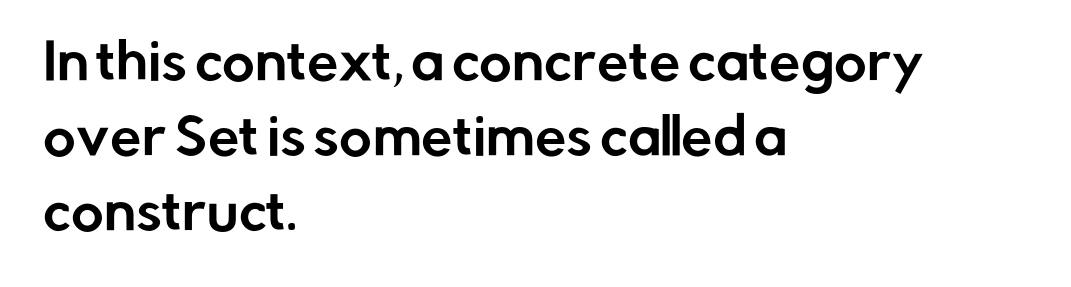
{"serif": "no", "italic": "no", "width": "normal", "stroke_contrast": "low", "x_height": "medium", "monospaced": "no", "underline": "no", "align": "left", "line_spacing": "normal", "line_spacing_ratio": 1.5, "letter_spacing": "normal", "letter_spacing_em": 0.0, "glyph_px": 50}
